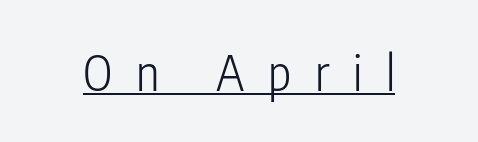
The image shows 49 px light, condensed sans-serif type, upright; set unusually wide letter spacing (+0.48 em), underlined; low stroke contrast and a medium x-height.
